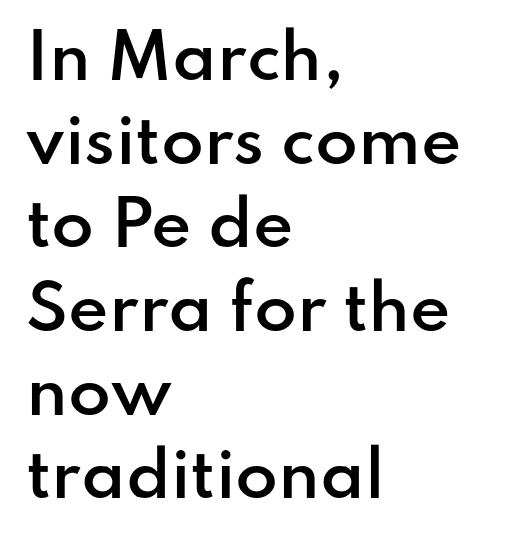
The image shows 62 px semibold sans-serif type, upright; set left-aligned, normal line spacing (1.35x), normal letter spacing, not underlined; low stroke contrast and a small x-height.
